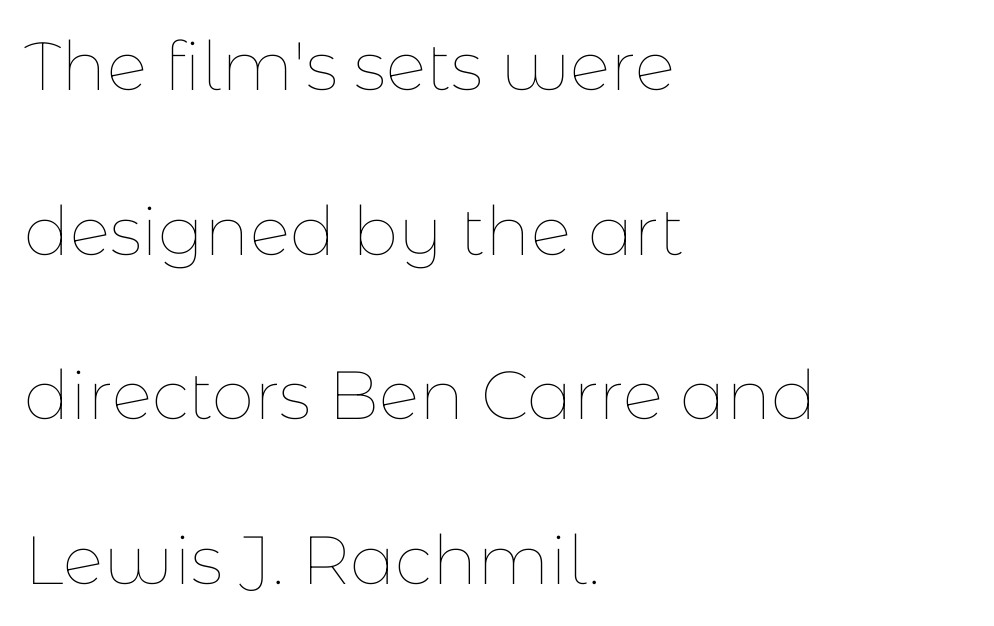
Q: Is the text bold? A: No.
Q: Is the text italic (slanted)? A: No, it is upright.
Q: Is the text underlined? A: No.
Q: How is the paragraph aligned? A: Left-aligned.
Q: Is the spacing between letters normal or unusually wide? A: Normal.
Q: Is the spacing between lines tight, normal or loose? A: Loose.
Q: Width (condensed, normal, or wide)? A: Normal.
Q: Stroke contrast? A: Low.
Q: x-height? A: Medium.
Q: Monospaced? A: No.
